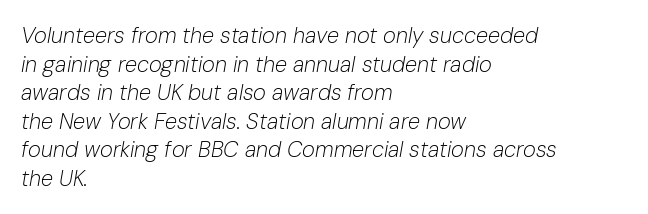
Q: Is the text bold? A: No.
Q: Is the text italic (slanted)? A: Yes, it leans right by about 10 degrees.
Q: Is the text underlined? A: No.
Q: How is the paragraph aligned? A: Left-aligned.
Q: Is the spacing between letters normal or unusually wide? A: Normal.
Q: Is the spacing between lines tight, normal or loose? A: Normal.
